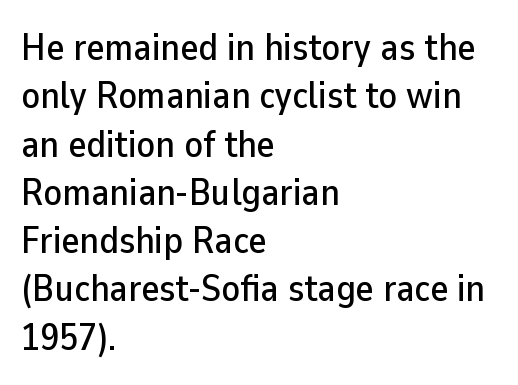
Q: Is the text italic (slanted)? A: No, it is upright.
Q: Is the typeface a serif or a sans-serif typeface? A: Sans-serif.
Q: Is the text underlined? A: No.
Q: How is the paragraph aligned? A: Left-aligned.
Q: Is the spacing between letters normal or unusually wide? A: Normal.
Q: Is the spacing between lines tight, normal or loose? A: Normal.
Q: Width (condensed, normal, or wide)? A: Normal.
Q: Stroke contrast? A: Low.
Q: x-height? A: Medium.
Q: Monospaced? A: No.
